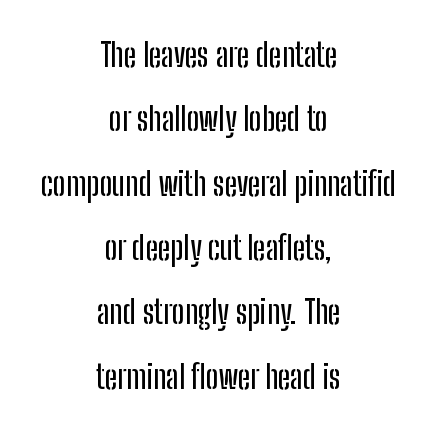
Any mark beneath the type? The region is blank. Are there feet on the stems? There aren't — it's a sans. Compared with typical body copy, the letter spacing here is the same. Where is the straight margin? There isn't one; the lines are centered. You could not count columns in this text — the font is proportionally spaced. Rows of type keep a wide berth in the vertical direction.
